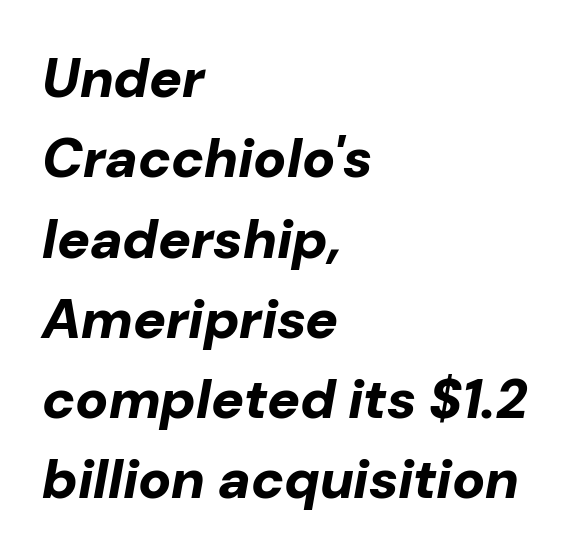
Observe the ordinary spacing: letters are neighbours, not strangers. Nobody drew a line under any word here. The typography opts for an oblique posture over an upright one. A normal amount of white space separates one row of letters from the next.
